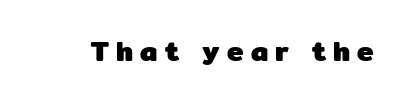
{"serif": "no", "italic": "no", "bold": "yes", "weight": "heavy", "width": "normal", "stroke_contrast": "low", "x_height": "medium", "monospaced": "no", "underline": "no", "letter_spacing": "wide", "letter_spacing_em": 0.26, "glyph_px": 28}
